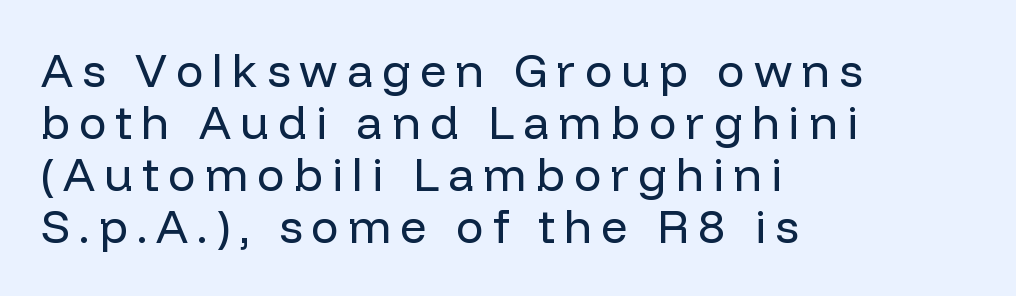
The image shows 46 px regular-weight sans-serif type, upright; set left-aligned, tight line spacing (1.13x), unusually wide letter spacing (+0.2 em), not underlined; low stroke contrast and a medium x-height.
